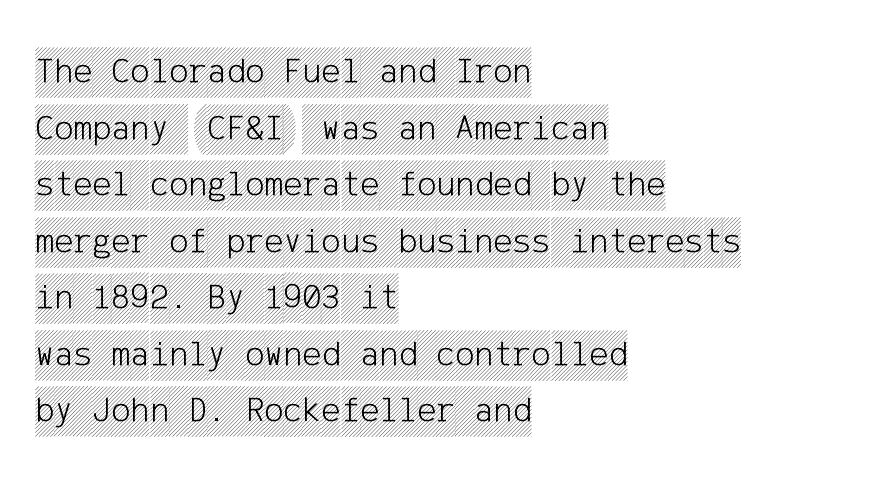
{"italic": "no", "width": "condensed", "x_height": "large", "underline": "no", "align": "left", "line_spacing": "normal", "line_spacing_ratio": 1.57, "letter_spacing": "normal", "letter_spacing_em": 0.0, "glyph_px": 36}
